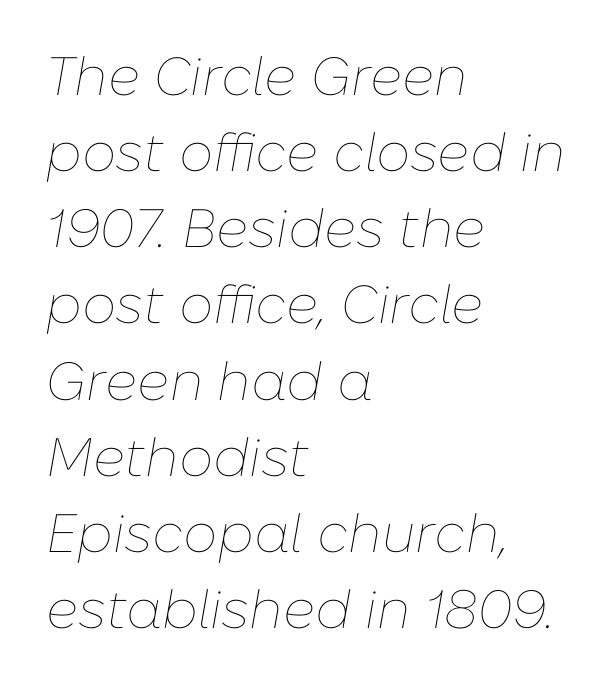
{"italic": "yes", "lean": "right", "slant_degrees": 10, "bold": "no", "weight": "thin", "width": "normal", "stroke_contrast": "low", "x_height": "medium", "monospaced": "no", "underline": "no", "align": "left", "line_spacing": "normal", "line_spacing_ratio": 1.41, "letter_spacing": "normal", "letter_spacing_em": 0.0, "glyph_px": 54}
